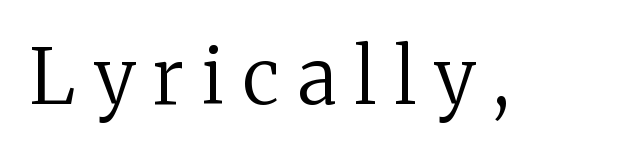
The image shows 76 px regular-weight serif type, upright; set unusually wide letter spacing (+0.24 em), not underlined; medium stroke contrast and a medium x-height.
